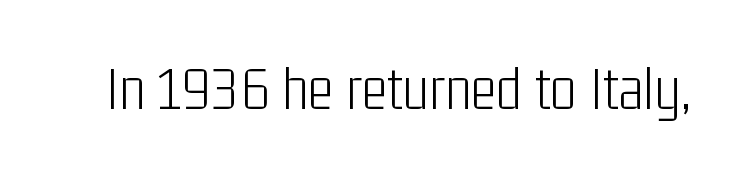
Characters remain perfectly vertical along every line. Caption: face not bold, strokes unweighted. Descender tails drop into unmarked territory. Students, note that the glyphs here touch the page at normal intervals. Each letter keeps its own natural width here, so spacing adapts to shape. Typographically, this falls in the sans-serif category.
